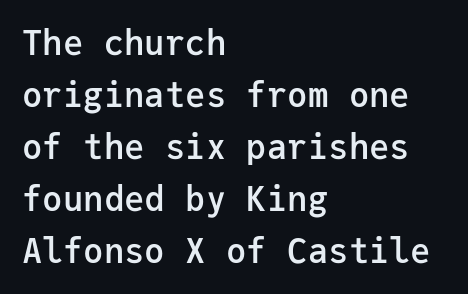
Nope, not italic — everything's standing straight. The letters sit at their default tracking, neither squeezed nor spread. A student would call this left alignment; a typographer would say flush left, rag right. Does the leading feel generous? No, just average. Plain, unruled lines of type.
